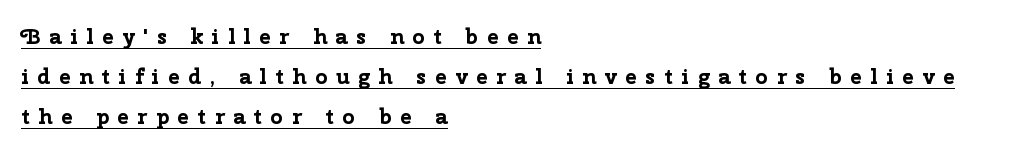
Q: Is the text bold? A: Yes.
Q: Is the text italic (slanted)? A: No, it is upright.
Q: Is the text underlined? A: Yes.
Q: How is the paragraph aligned? A: Left-aligned.
Q: Is the spacing between letters normal or unusually wide? A: Unusually wide.
